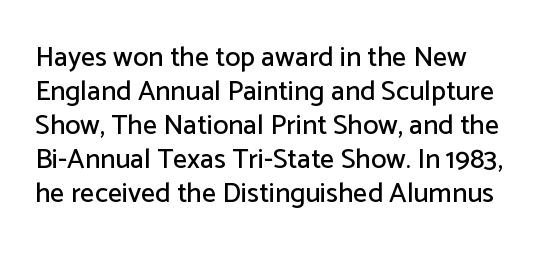
The image shows 28 px sans-serif type, upright; set line spacing 1.21x, normal letter spacing, not underlined; low stroke contrast and a medium x-height.
